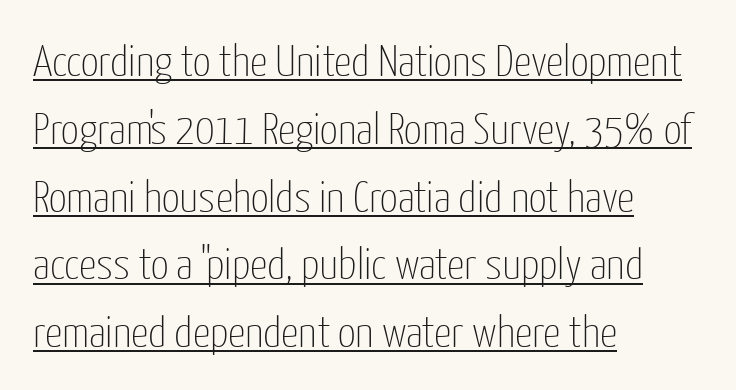
Rendered with straight, roman letterforms. The glyphs in this specimen are sans serif. This reads as an unemphasized weight, regular at the heaviest. This rendering uses left alignment, leaving the right contour irregular.
